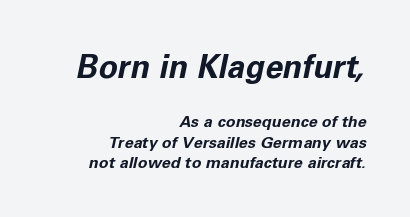
The image shows 32 px bold type, italic (leaning right); set right-aligned, normal line spacing (1.27x), normal letter spacing, not underlined; the first (top) block is 2.0x larger; low stroke contrast and a medium x-height.
